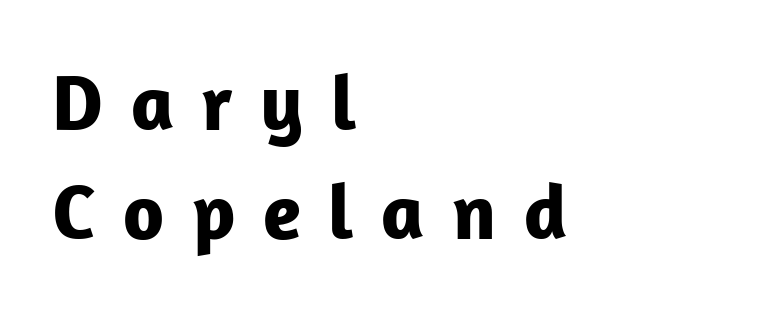
The image shows 79 px bold sans-serif type, upright; set left-aligned, normal line spacing (1.38x), unusually wide letter spacing (+0.35 em), not underlined; low stroke contrast and a medium x-height.
